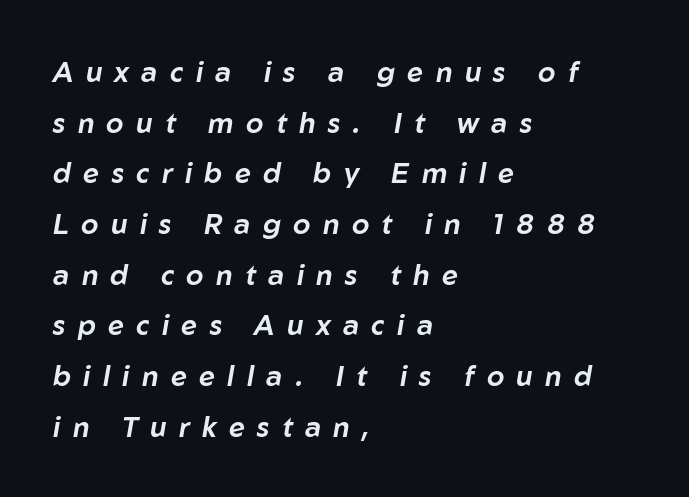
The text carries the slant typical of an italic or oblique font. Leftover space on each line is placed entirely after the last word. Think of a printed novel: that variable character pitch is what you see here. Words float on clear page, feet unadorned.
